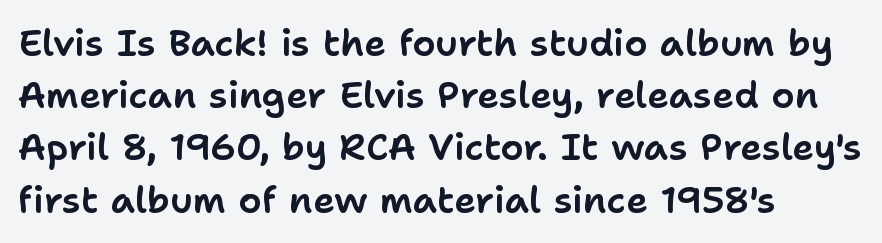
{"serif": "no", "italic": "no", "width": "normal", "stroke_contrast": "low", "x_height": "medium", "monospaced": "no", "underline": "no", "align": "left", "line_spacing": "normal", "line_spacing_ratio": 1.41, "letter_spacing": "normal", "letter_spacing_em": 0.0, "glyph_px": 37}
